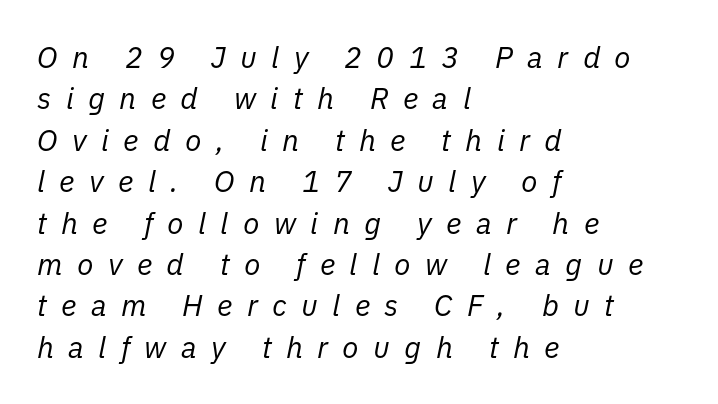
The rendering uses a moderate line-height, typical for paragraphs. Tall strokes in this sample are angled rather than plumb. The cut favours lightness, reaching ordinary text weight at its darkest. Rule under the text: the space is simply empty.
